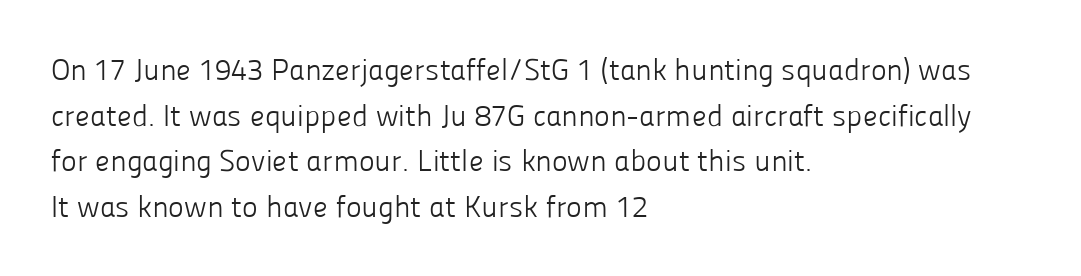
Q: Is the text bold? A: No.
Q: Is the text italic (slanted)? A: No, it is upright.
Q: Is the typeface a serif or a sans-serif typeface? A: Sans-serif.
Q: Is the text underlined? A: No.
Q: How is the paragraph aligned? A: Left-aligned.
Q: Is the spacing between letters normal or unusually wide? A: Normal.
Q: Is the spacing between lines tight, normal or loose? A: Normal.
Q: Width (condensed, normal, or wide)? A: Normal.
Q: Stroke contrast? A: Low.
Q: x-height? A: Medium.
Q: Monospaced? A: No.
